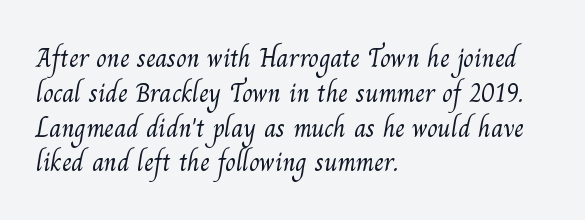
Q: Is the text bold? A: No.
Q: Is the text underlined? A: No.
Q: How is the paragraph aligned? A: Left-aligned.
Q: Is the spacing between letters normal or unusually wide? A: Normal.
Q: Is the spacing between lines tight, normal or loose? A: Normal.
